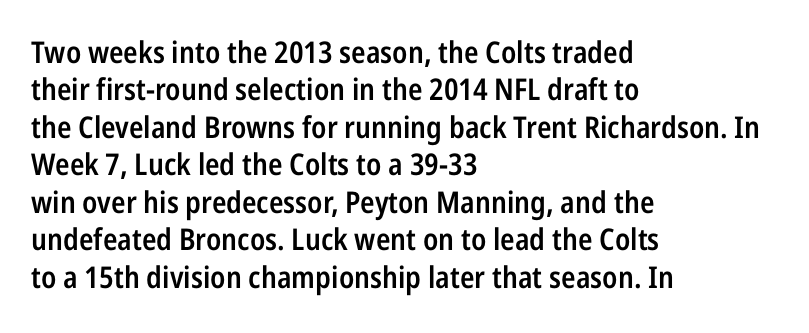
Q: Is the text bold? A: Semi-bold.
Q: Is the text italic (slanted)? A: No, it is upright.
Q: Is the typeface a serif or a sans-serif typeface? A: Sans-serif.
Q: Is the text underlined? A: No.
Q: How is the paragraph aligned? A: Left-aligned.
Q: Is the spacing between letters normal or unusually wide? A: Normal.
Q: Is the spacing between lines tight, normal or loose? A: Normal.
Q: Width (condensed, normal, or wide)? A: Condensed.
Q: Stroke contrast? A: Low.
Q: x-height? A: Medium.
Q: Monospaced? A: No.
